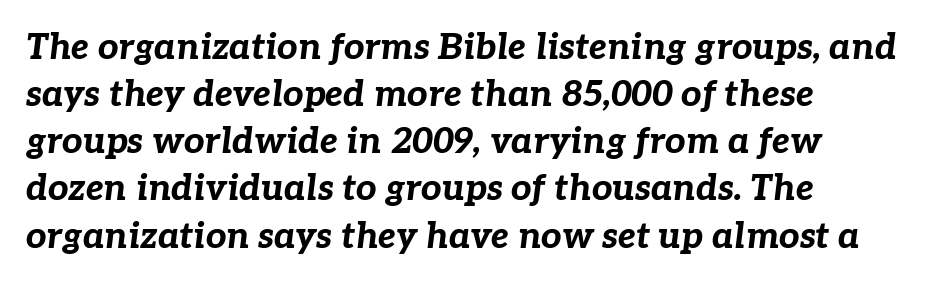
Q: Is the text bold? A: Yes.
Q: Is the text italic (slanted)? A: Yes, it leans right by about 7 degrees.
Q: Is the text underlined? A: No.
Q: How is the paragraph aligned? A: Left-aligned.
Q: Is the spacing between letters normal or unusually wide? A: Normal.
Q: Is the spacing between lines tight, normal or loose? A: Normal.
Q: Width (condensed, normal, or wide)? A: Normal.
Q: Stroke contrast? A: Low.
Q: x-height? A: Medium.
Q: Monospaced? A: No.
